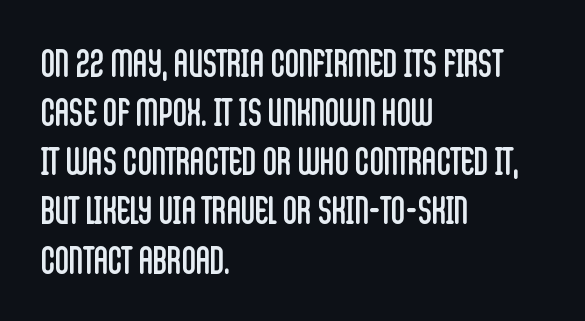
{"serif": "no", "italic": "no", "bold": "no", "weight": "regular", "width": "condensed", "stroke_contrast": "low", "x_height": "large", "monospaced": "no", "underline": "no", "align": "left", "line_spacing": "normal", "line_spacing_ratio": 1.26, "letter_spacing": "normal", "letter_spacing_em": 0.0, "glyph_px": 39}
